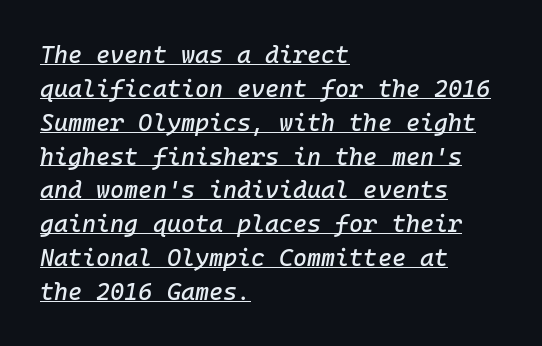
The image shows 24 px text type, italic (leaning right); set left-aligned, normal line spacing (1.41x), normal letter spacing, underlined.
